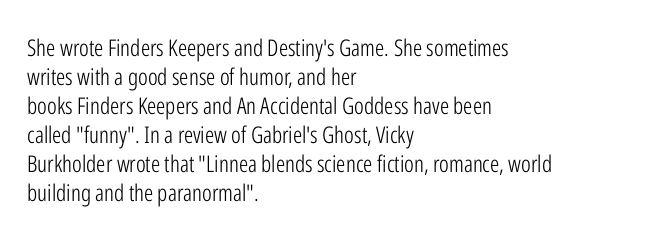
{"italic": "no", "bold": "no", "underline": "no", "align": "left", "line_spacing": "normal", "line_spacing_ratio": 1.26, "letter_spacing": "normal", "letter_spacing_em": 0.0, "glyph_px": 23}
